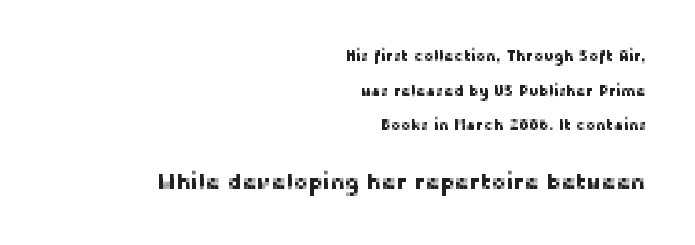
{"italic": "no", "underline": "no", "align": "right", "line_spacing": "loose", "line_spacing_ratio": 2.31, "letter_spacing": "normal", "letter_spacing_em": 0.0, "larger_block": "second", "size_ratio": 1.47, "glyph_px": 22}
